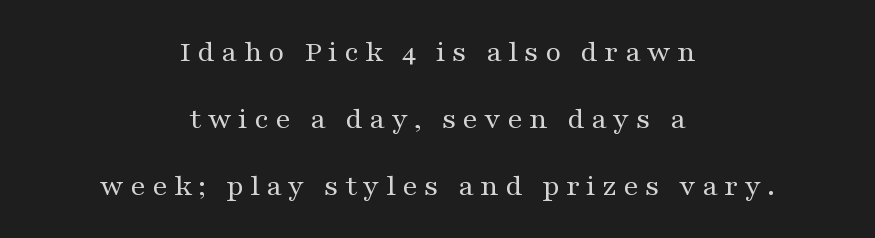
Q: Is the text bold? A: No.
Q: Is the text italic (slanted)? A: No, it is upright.
Q: Is the typeface a serif or a sans-serif typeface? A: Serif.
Q: Is the text underlined? A: No.
Q: How is the paragraph aligned? A: Centered.
Q: Is the spacing between letters normal or unusually wide? A: Unusually wide.
Q: Is the spacing between lines tight, normal or loose? A: Loose.
Q: Width (condensed, normal, or wide)? A: Wide.
Q: Stroke contrast? A: Medium.
Q: x-height? A: Medium.
Q: Monospaced? A: No.
